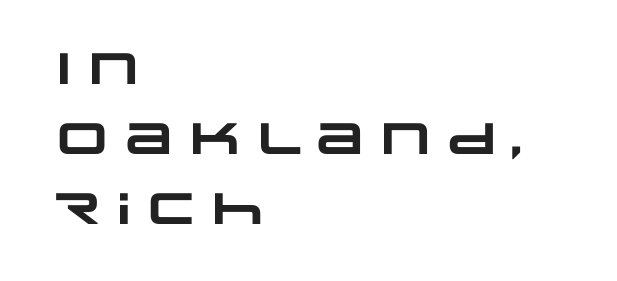
{"serif": "no", "bold": "yes", "weight": "heavy", "width": "wide", "stroke_contrast": "low", "x_height": "large", "monospaced": "no", "underline": "no", "align": "left", "line_spacing": "normal", "line_spacing_ratio": 1.59, "letter_spacing": "normal", "letter_spacing_em": 0.0, "glyph_px": 44}
